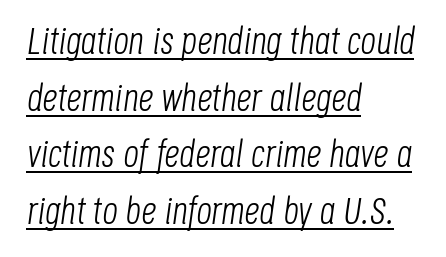
The image shows 38 px light, condensed type, italic (leaning right); set left-aligned, normal line spacing (1.49x), normal letter spacing, underlined; low stroke contrast and a large x-height.
